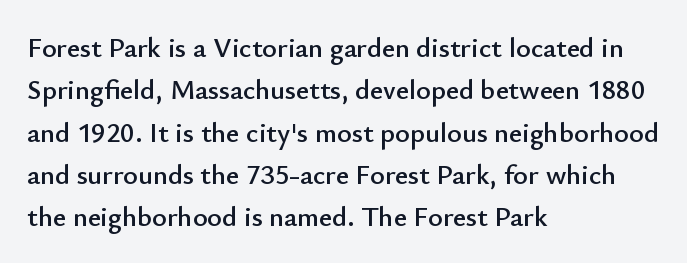
Tracking value appears to be zero — textbook default spacing. Character widths vary here, with narrow letters taking less room than wide ones. The specimen reads as upright at a glance. Examine the stroke ends and you'll find no serifs. Check under the words: just untouched page. The vertical gap from one line to the next is medium.
